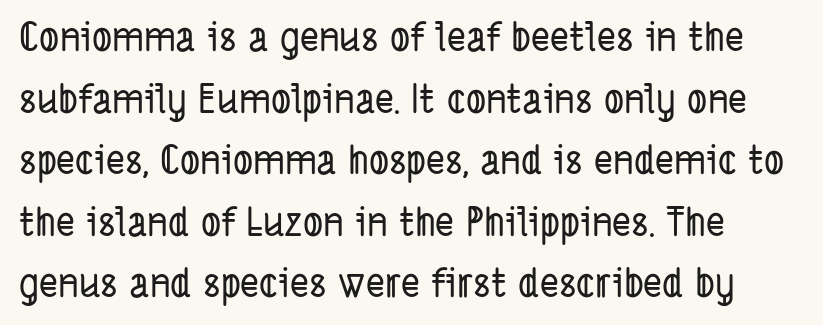
Grotesque or geometric, the face here clearly has no serifs. The designer left line spacing at the default. Each letter keeps its own natural width here, so spacing adapts to shape. Characters follow at the spacing the type designer built in.
